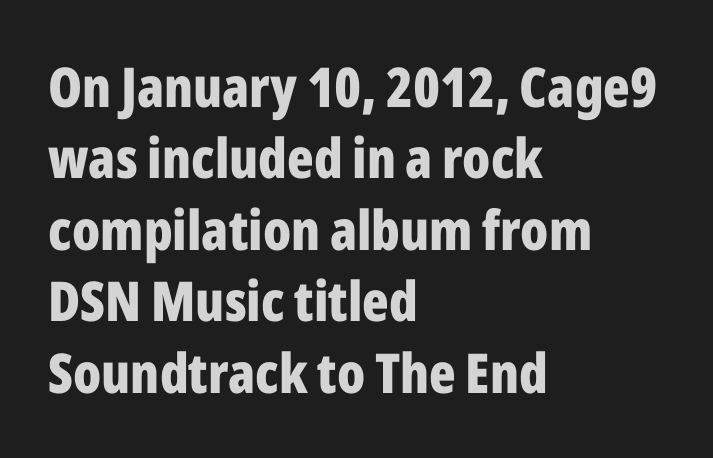
Caption: multi-line text, flush left, ragged right. Style check: upright. Honestly, the letter spacing is just normal — you wouldn't notice it. The letters advance in unequal steps, a hallmark of proportional type.
